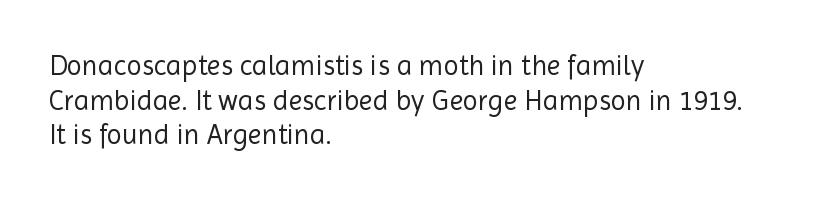
The passage is arranged the way most books set body copy — flush left. The specimen omits any rule beneath the text block's lines. What kind of face is this? One without serifs — a sans. The typesetting does not lean heavy: it is not bold.
